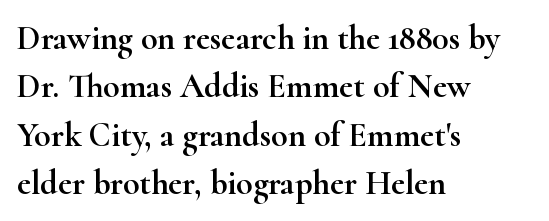
The image shows 34 px wide serif type, upright; set left-aligned, normal line spacing (1.42x), normal letter spacing, not underlined; high stroke contrast and a small x-height.
